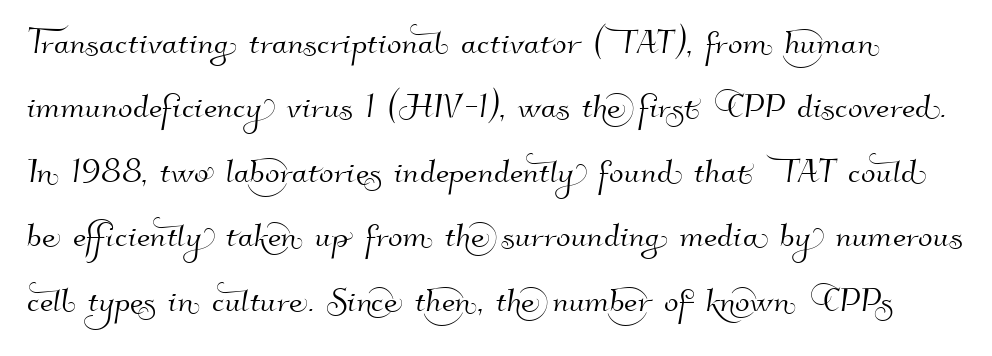
Q: Is the typeface a serif or a sans-serif typeface? A: Sans-serif.
Q: Is the text underlined? A: No.
Q: Is the spacing between letters normal or unusually wide? A: Normal.
Q: Is the spacing between lines tight, normal or loose? A: Normal.
Q: Width (condensed, normal, or wide)? A: Normal.
Q: Stroke contrast? A: High.
Q: x-height? A: Small.
Q: Monospaced? A: No.
